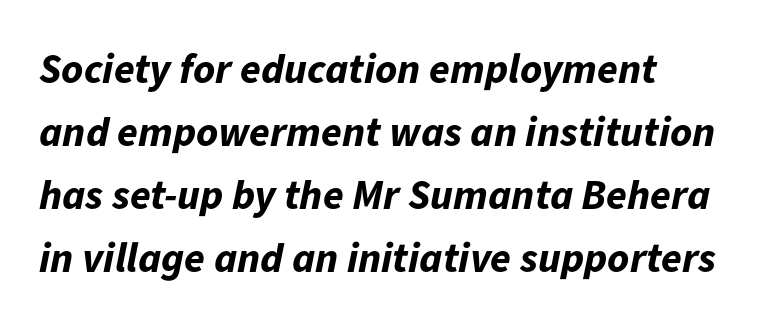
Here the designer chose a conventional face with non-uniform glyph widths. Compared with typical paragraphs, the rows here are spaced about the same. When letters slant like this, we call the style italic. Notice how thick the strokes are: this is what a full bold looks like. The line texture is even and compact thanks to regular tracking.
